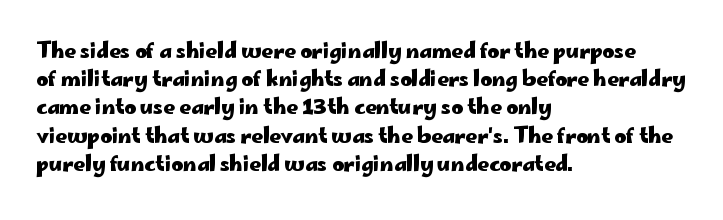
Q: Is the text bold? A: Yes.
Q: Is the text italic (slanted)? A: No, it is upright.
Q: Is the text underlined? A: No.
Q: How is the paragraph aligned? A: Left-aligned.
Q: Is the spacing between letters normal or unusually wide? A: Normal.
Q: Is the spacing between lines tight, normal or loose? A: Normal.
